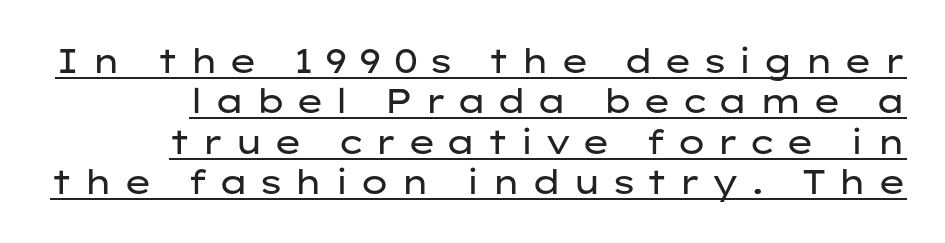
Q: Is the text bold? A: No.
Q: Is the text italic (slanted)? A: No, it is upright.
Q: Is the typeface a serif or a sans-serif typeface? A: Sans-serif.
Q: Is the text underlined? A: Yes.
Q: Is the spacing between letters normal or unusually wide? A: Unusually wide.
Q: Width (condensed, normal, or wide)? A: Wide.
Q: Stroke contrast? A: Low.
Q: x-height? A: Medium.
Q: Monospaced? A: No.
